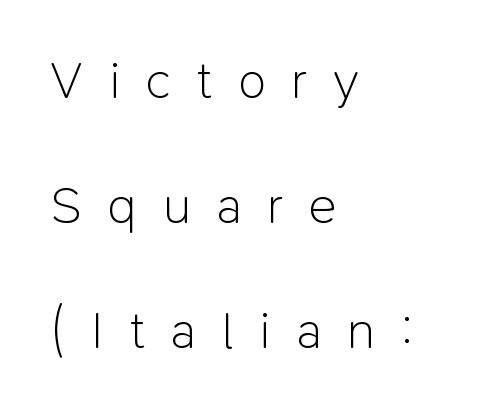
Horizontal bands of white between lines are thick stripes. The weight would be labelled regular, book, light, or lighter still. Note the varied advance widths — an 'i' is clearly narrower than an 'm'. No word sits above an underline. The type is letterspaced generously, with wide tracking.
